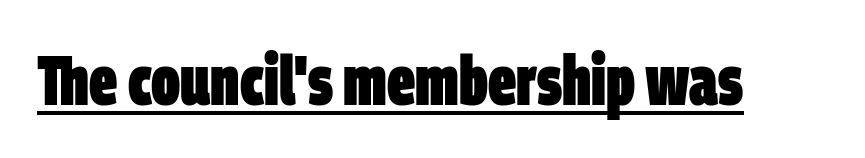
Q: Is the text bold? A: Yes.
Q: Is the typeface a serif or a sans-serif typeface? A: Sans-serif.
Q: Is the text underlined? A: Yes.
Q: Is the spacing between letters normal or unusually wide? A: Normal.
Q: Width (condensed, normal, or wide)? A: Condensed.
Q: Stroke contrast? A: Low.
Q: x-height? A: Large.
Q: Monospaced? A: No.
